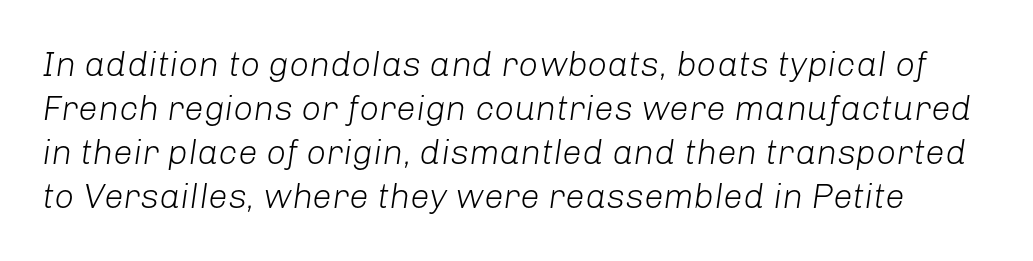
Q: Is the text bold? A: No.
Q: Is the text italic (slanted)? A: Yes, it leans right by about 8 degrees.
Q: Is the text underlined? A: No.
Q: Is the spacing between letters normal or unusually wide? A: Normal.
Q: Is the spacing between lines tight, normal or loose? A: Normal.
Q: Width (condensed, normal, or wide)? A: Normal.
Q: Stroke contrast? A: Low.
Q: x-height? A: Medium.
Q: Monospaced? A: No.
